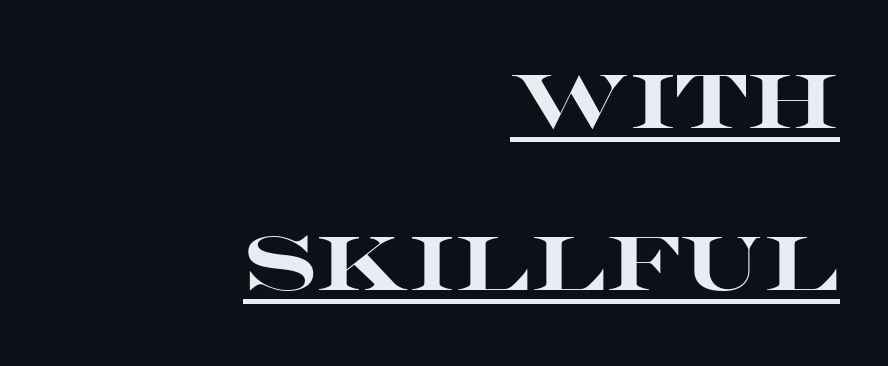
Q: Is the text bold? A: Yes.
Q: Is the text italic (slanted)? A: No, it is upright.
Q: Is the typeface a serif or a sans-serif typeface? A: Serif.
Q: Is the text underlined? A: Yes.
Q: How is the paragraph aligned? A: Right-aligned.
Q: Is the spacing between letters normal or unusually wide? A: Normal.
Q: Is the spacing between lines tight, normal or loose? A: Loose.
Q: Width (condensed, normal, or wide)? A: Wide.
Q: Stroke contrast? A: High.
Q: x-height? A: Large.
Q: Monospaced? A: No.
